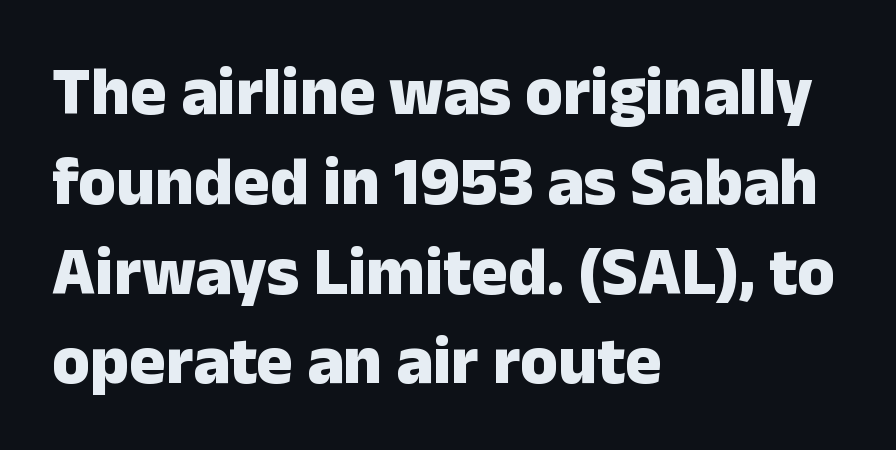
A typesetter would call this proportional, since set widths differ per character. This block has exactly the height ordinary leading produces. Ascenders rise straight up at ninety degrees. The glyphs are unaccompanied by any horizontal stroke below them. The face used here has the dense, thick strokes of a bold. The rendering keeps characters at their native spacing.
